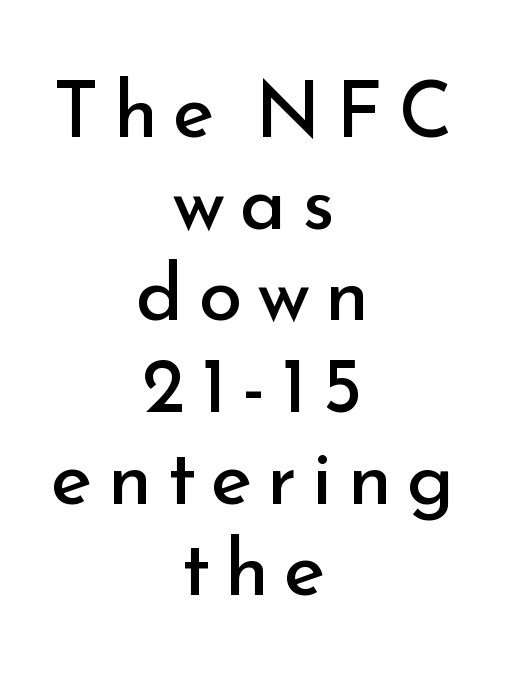
The image shows 79 px regular-weight sans-serif type, upright; set centered, line spacing 1.16x, not underlined; low stroke contrast and a small x-height.
